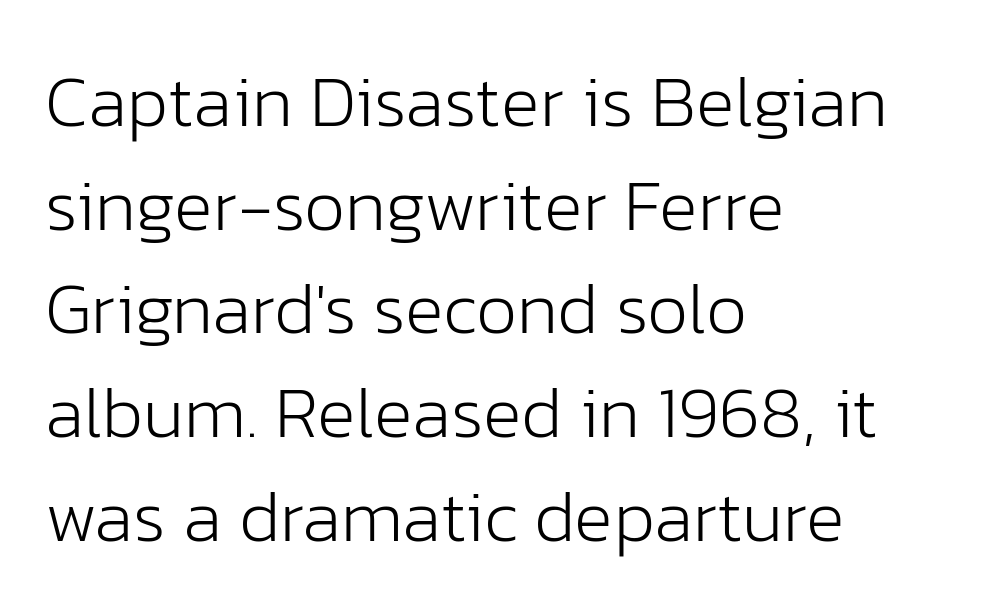
{"serif": "no", "italic": "no", "bold": "no", "weight": "light", "width": "normal", "stroke_contrast": "low", "x_height": "medium", "monospaced": "no", "underline": "no", "align": "left", "line_spacing": "normal", "line_spacing_ratio": 1.42, "letter_spacing": "normal", "letter_spacing_em": 0.0, "glyph_px": 73}
